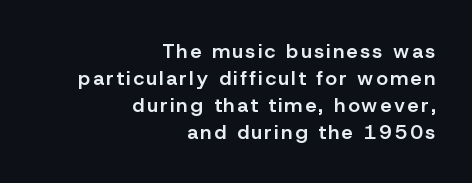
Q: Is the text bold? A: Semi-bold.
Q: Is the text italic (slanted)? A: No, it is upright.
Q: Is the text underlined? A: No.
Q: How is the paragraph aligned? A: Right-aligned.
Q: Is the spacing between lines tight, normal or loose? A: Normal.
